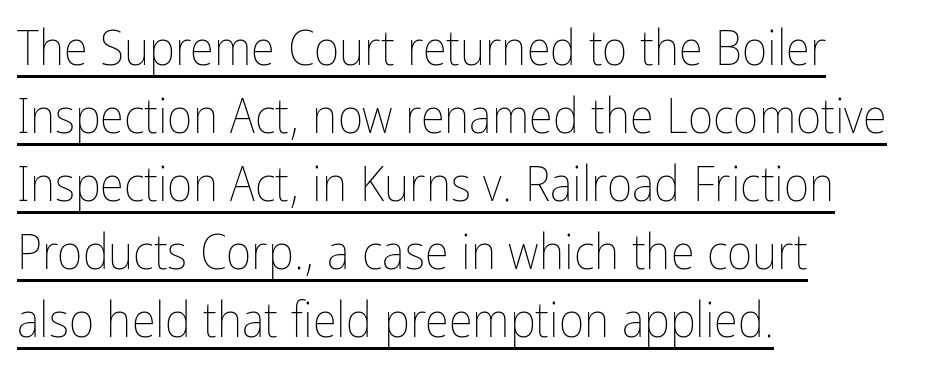
The image shows 49 px thin, condensed type, upright; set left-aligned, normal line spacing (1.39x), normal letter spacing, underlined; low stroke contrast and a medium x-height.
